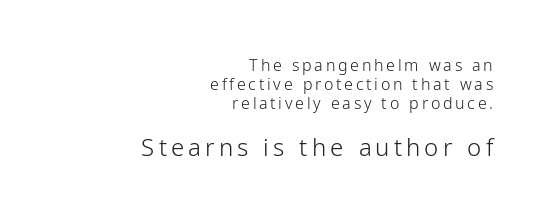
Q: Is the text bold? A: No.
Q: Is the text italic (slanted)? A: No, it is upright.
Q: Is the text underlined? A: No.
Q: How is the paragraph aligned? A: Right-aligned.
Q: Which block of text is set in a larger size, the first (top) or the second (bottom)? A: The second (bottom) one.
